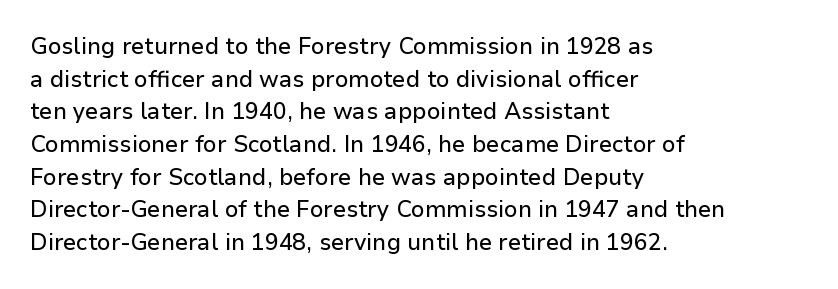
{"italic": "no", "underline": "no", "align": "left", "line_spacing": "normal", "line_spacing_ratio": 1.42, "letter_spacing": "normal", "letter_spacing_em": 0.0, "glyph_px": 23}
